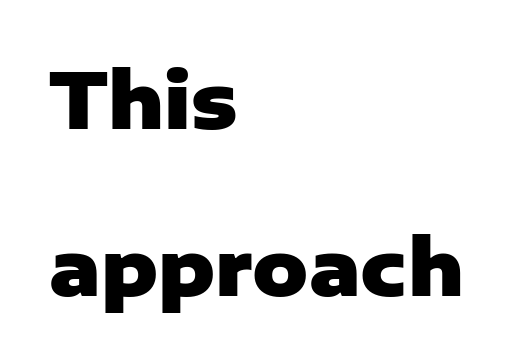
The image shows 77 px heavy sans-serif type, upright; set left-aligned, loose line spacing (2.17x), normal letter spacing, not underlined; low stroke contrast and a medium x-height.
